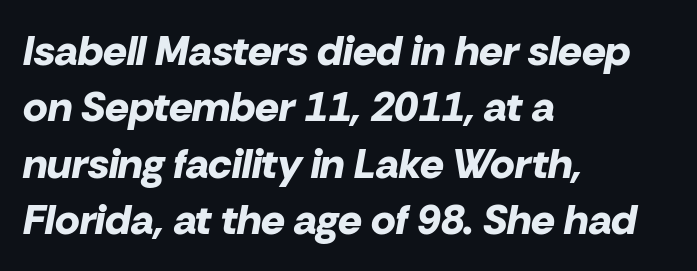
Q: Is the text bold? A: Yes.
Q: Is the text italic (slanted)? A: Yes, it leans right by about 10 degrees.
Q: Is the text underlined? A: No.
Q: How is the paragraph aligned? A: Left-aligned.
Q: Is the spacing between letters normal or unusually wide? A: Normal.
Q: Is the spacing between lines tight, normal or loose? A: Normal.
Q: Width (condensed, normal, or wide)? A: Normal.
Q: Stroke contrast? A: Low.
Q: x-height? A: Medium.
Q: Monospaced? A: No.
